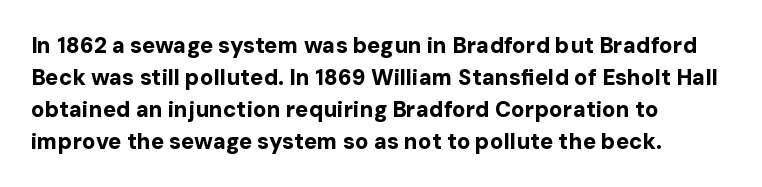
Students, observe: this is what conventionally led text looks like. Ascenders rise straight up at ninety degrees. Pretty heavy lettering here — definitely bold. The words here are not underlined.
